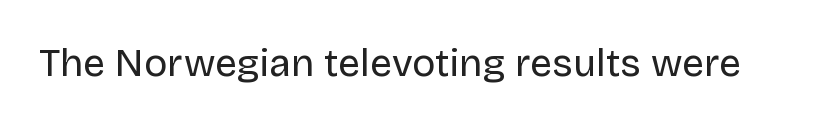
The horizontal fit of the characters is conventional and even. You can tell from the bare stems that sans-serif type was used. The face used here is proportionally spaced, like ordinary book or web type. Has an underline been added? It has not. The font sits on the lighter half of the weight spectrum, regular included.
